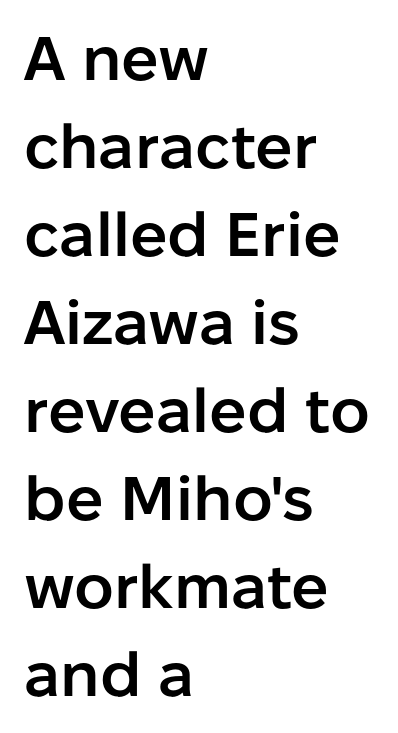
In terms of weight, the rendering is demibold, just under bold. Character widths vary here, with narrow letters taking less room than wide ones. What kind of face is this? One without serifs — a sans. Casual observation: everything's shoved over to the left. Words appear dense and cohesive because spacing is normal. The zone under the glyphs is completely vacant.
